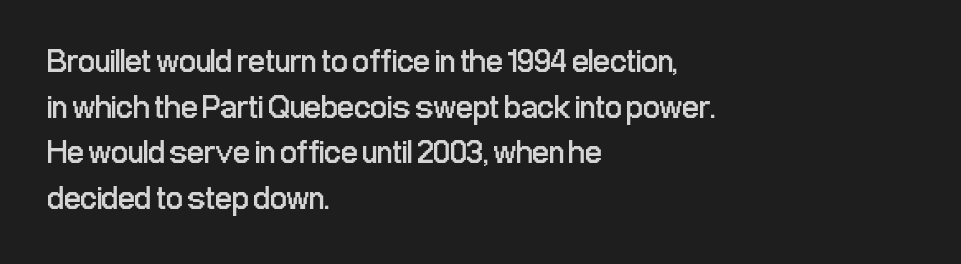
Check the space under the baseline: it is left empty. Line spacing here is normal. The letters look calm and open, with moderate or lighter stems. The glyphs in this specimen are sans serif. Here the designer chose a conventional face with non-uniform glyph widths.
